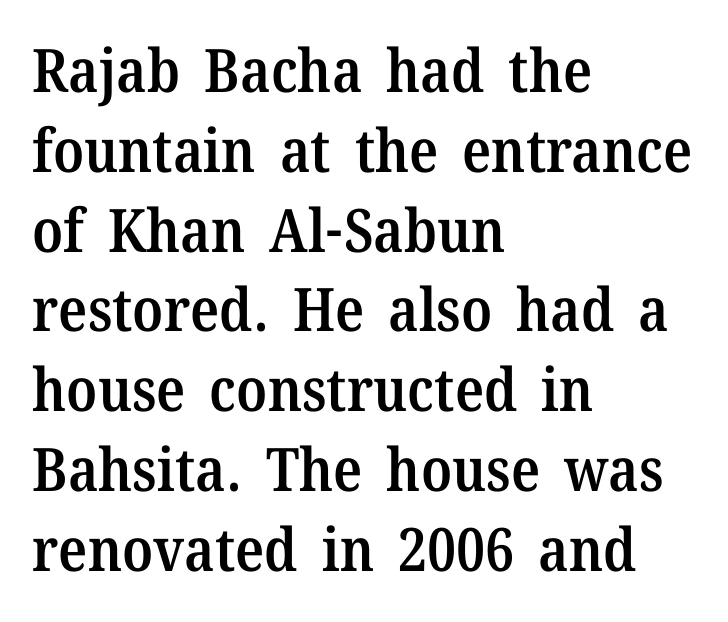
{"serif": "yes", "italic": "no", "bold": "semi", "weight": "semibold", "width": "normal", "stroke_contrast": "medium", "x_height": "medium", "monospaced": "no", "underline": "no", "align": "left", "line_spacing": "normal", "line_spacing_ratio": 1.33, "letter_spacing": "normal", "letter_spacing_em": 0.0, "glyph_px": 60}
